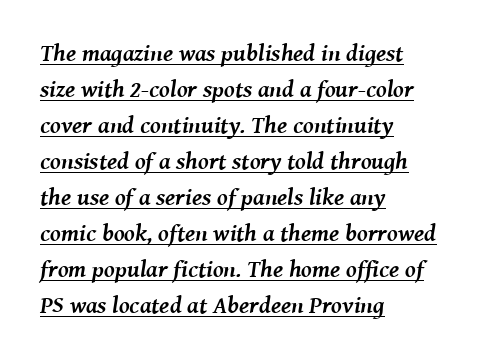
Typeset ragged right — the left edge is the straight one. Italic? Definitely — the glyphs are oblique. A continuous stroke trails under the words, as in a hyperlink. The leading is moderate, giving the passage an even texture. Spacing between characters is what you'd get straight out of the box. Emphasis by weight is at full strength: bold.
